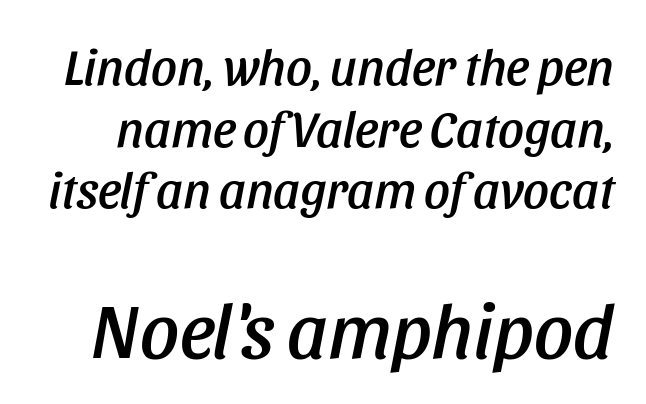
{"italic": "yes", "lean": "right", "slant_degrees": 11, "width": "condensed", "stroke_contrast": "low", "x_height": "large", "monospaced": "no", "underline": "no", "line_spacing_ratio": 1.21, "letter_spacing": "normal", "letter_spacing_em": 0.0, "larger_block": "second", "size_ratio": 1.51, "glyph_px": 77}
